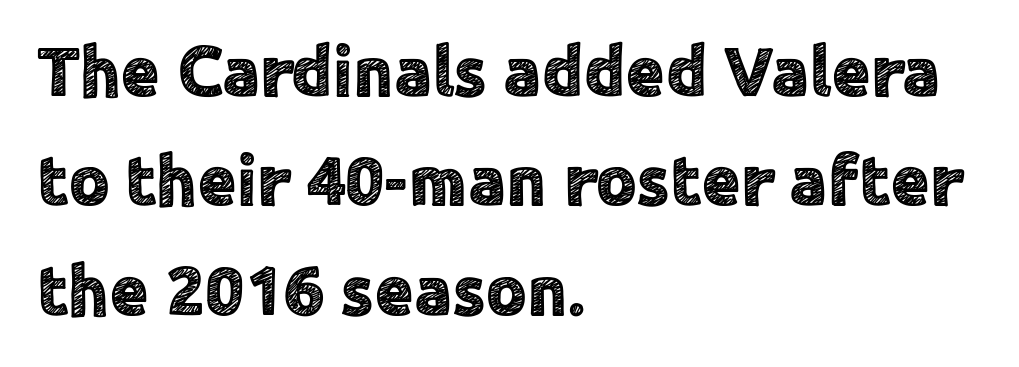
{"serif": "no", "italic": "no", "width": "normal", "x_height": "medium", "monospaced": "no", "underline": "no", "align": "left", "line_spacing": "normal", "line_spacing_ratio": 1.54, "letter_spacing": "normal", "letter_spacing_em": 0.0, "glyph_px": 71}
